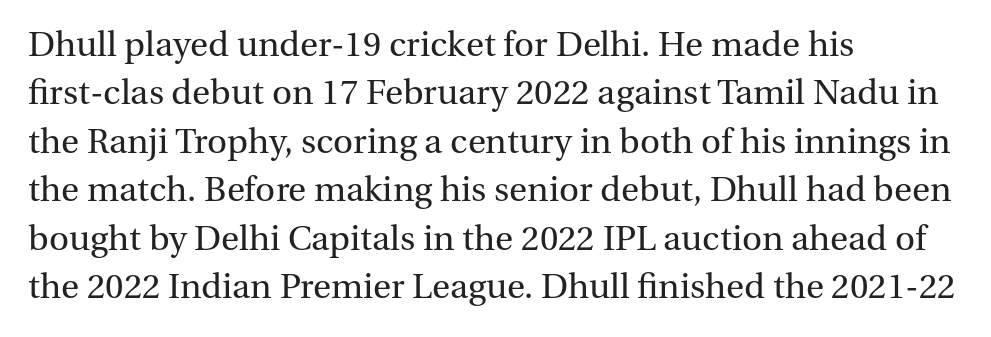
Posture: upright roman. Short note: letters normally spaced. Proportional: the letters do not fall into vertical columns. Beneath every word, the page is bare. Check where the strokes stop: tiny serifs finish them off.
